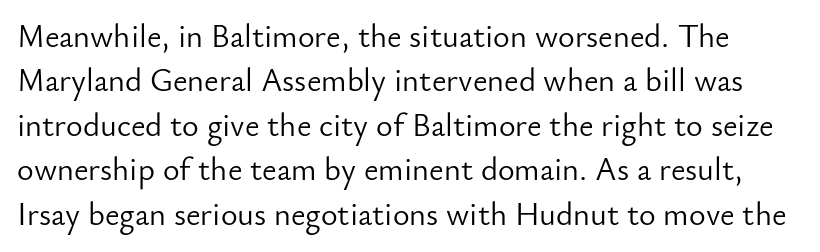
Q: Is the text bold? A: No.
Q: Is the text italic (slanted)? A: No, it is upright.
Q: Is the typeface a serif or a sans-serif typeface? A: Sans-serif.
Q: Is the text underlined? A: No.
Q: Is the spacing between letters normal or unusually wide? A: Normal.
Q: Is the spacing between lines tight, normal or loose? A: Normal.
Q: Width (condensed, normal, or wide)? A: Normal.
Q: Stroke contrast? A: Low.
Q: x-height? A: Small.
Q: Monospaced? A: No.
